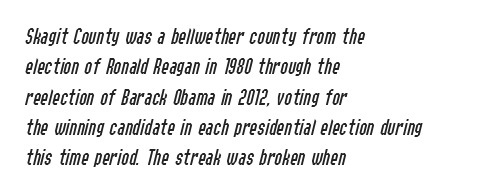
Decoration check: the copy has no underline. The passage shown stacks its lines at a standard gap. The font's italic variant was chosen for this text. The horizontal fit of the characters is conventional and even. Is this a heavy cut? Hardly; it is regular or lighter.
